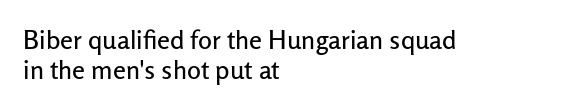
Q: Is the text italic (slanted)? A: No, it is upright.
Q: Is the text underlined? A: No.
Q: How is the paragraph aligned? A: Left-aligned.
Q: Is the spacing between letters normal or unusually wide? A: Normal.
